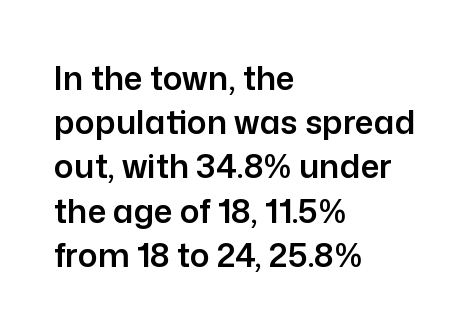
Q: Is the text italic (slanted)? A: No, it is upright.
Q: Is the typeface a serif or a sans-serif typeface? A: Sans-serif.
Q: Is the text underlined? A: No.
Q: How is the paragraph aligned? A: Left-aligned.
Q: Is the spacing between letters normal or unusually wide? A: Normal.
Q: Is the spacing between lines tight, normal or loose? A: Normal.
Q: Width (condensed, normal, or wide)? A: Normal.
Q: Stroke contrast? A: Low.
Q: x-height? A: Medium.
Q: Monospaced? A: No.
